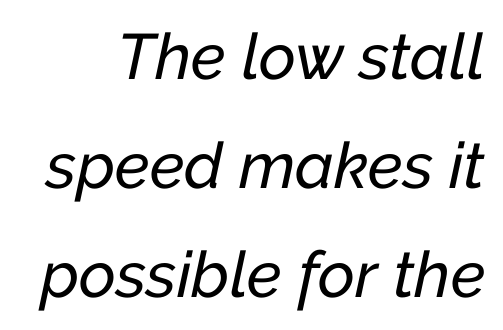
Q: Is the text italic (slanted)? A: Yes, it leans right by about 12 degrees.
Q: Is the text underlined? A: No.
Q: Is the spacing between letters normal or unusually wide? A: Normal.
Q: Is the spacing between lines tight, normal or loose? A: Normal.
Q: Width (condensed, normal, or wide)? A: Normal.
Q: Stroke contrast? A: Low.
Q: x-height? A: Medium.
Q: Monospaced? A: No.
